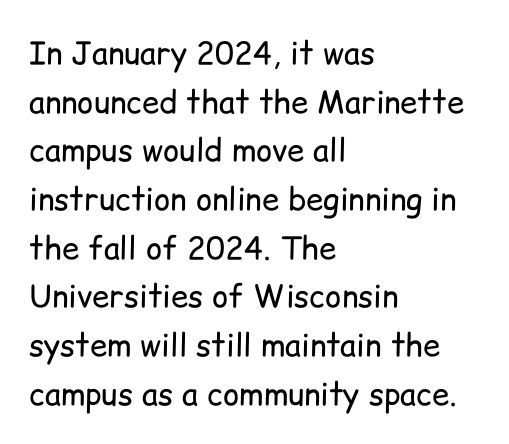
The image shows 31 px regular-weight sans-serif type, upright; set left-aligned, normal line spacing (1.57x), normal letter spacing, not underlined; low stroke contrast and a medium x-height.
